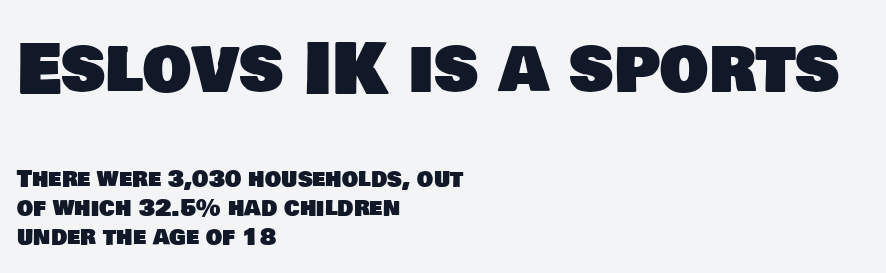
The image shows 69 px sans-serif type; set left-aligned, normal line spacing (1.28x), normal letter spacing, not underlined; the first (top) block is 3.0x larger; low stroke contrast and a large x-height.
